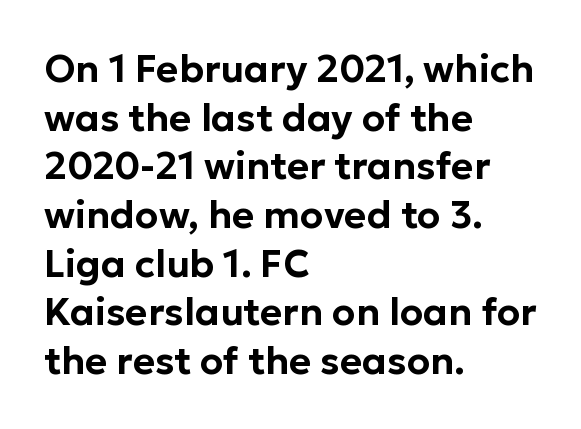
Q: Is the text italic (slanted)? A: No, it is upright.
Q: Is the typeface a serif or a sans-serif typeface? A: Sans-serif.
Q: Is the text underlined? A: No.
Q: How is the paragraph aligned? A: Left-aligned.
Q: Is the spacing between letters normal or unusually wide? A: Normal.
Q: Is the spacing between lines tight, normal or loose? A: Normal.
Q: Width (condensed, normal, or wide)? A: Normal.
Q: Stroke contrast? A: Low.
Q: x-height? A: Medium.
Q: Monospaced? A: No.
